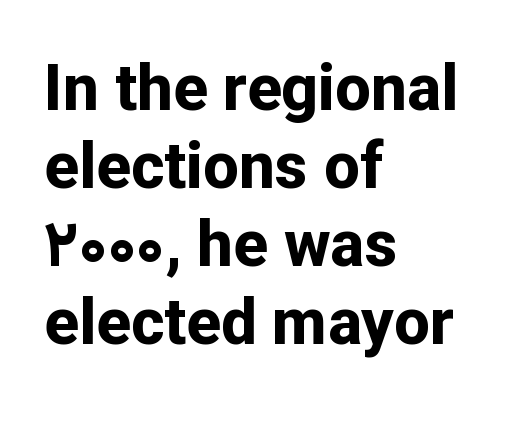
Every letter is thick-stroked: bold, no question. The face used here is proportionally spaced, like ordinary book or web type. A typesetter would call this zero additional tracking. Notice how the passage keeps a crisp vertical edge on the left only. Only glyphs here, with clear space below each row.
